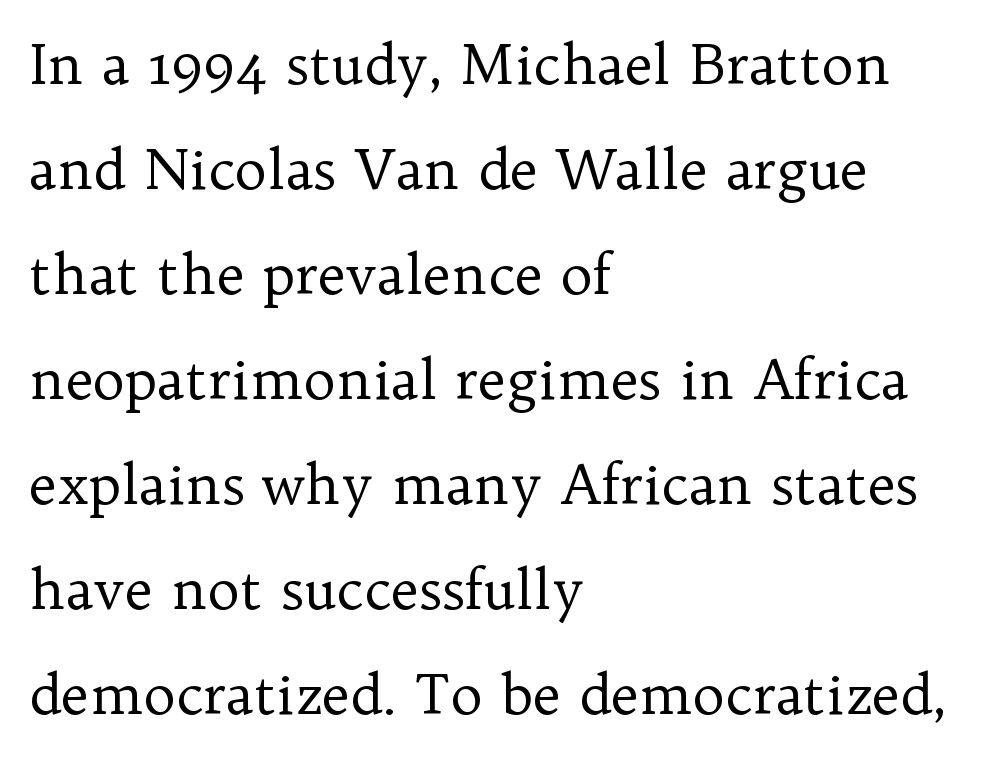
The image shows 55 px regular-weight serif type, upright; set left-aligned, loose line spacing (1.91x), normal letter spacing, not underlined; low stroke contrast and a medium x-height.
